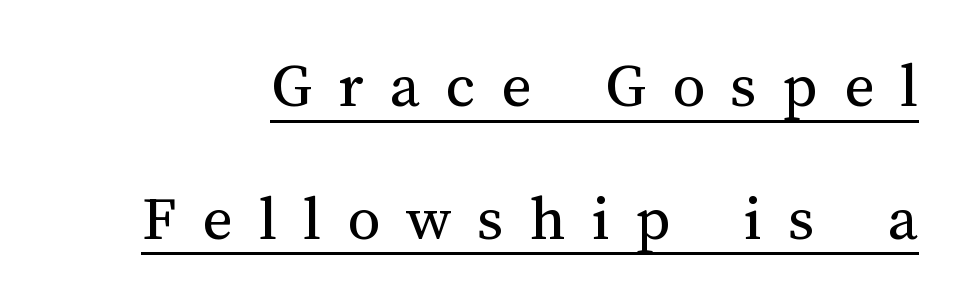
{"italic": "no", "bold": "no", "weight": "regular", "width": "normal", "stroke_contrast": "medium", "x_height": "medium", "monospaced": "no", "underline": "yes", "line_spacing": "loose", "line_spacing_ratio": 2.04, "letter_spacing": "wide", "letter_spacing_em": 0.4, "glyph_px": 65}
